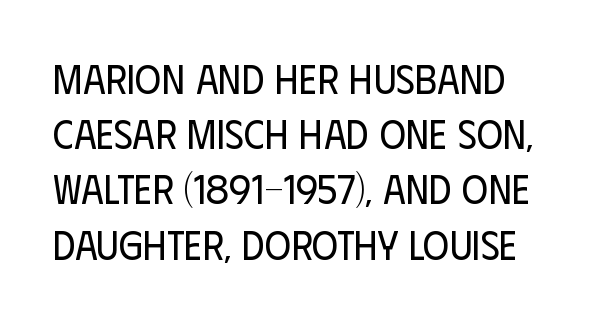
The image shows 40 px regular-weight, condensed sans-serif type, upright; set normal line spacing (1.38x), normal letter spacing, not underlined; low stroke contrast and a large x-height.
